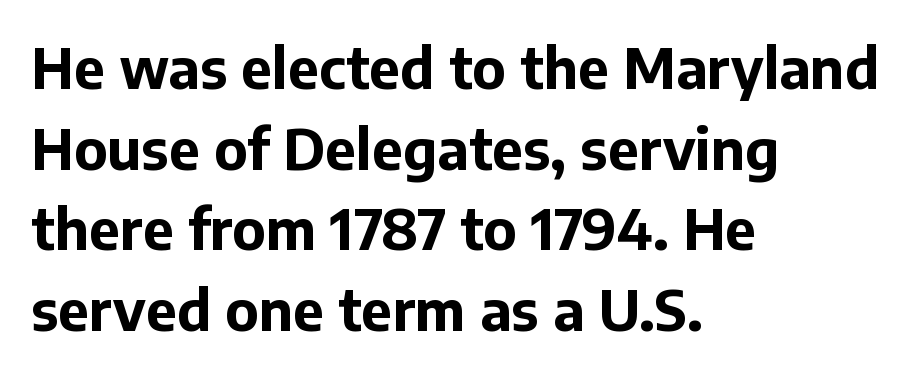
{"serif": "no", "italic": "no", "bold": "yes", "weight": "bold", "width": "normal", "stroke_contrast": "low", "x_height": "medium", "monospaced": "no", "underline": "no", "align": "left", "line_spacing": "normal", "line_spacing_ratio": 1.44, "letter_spacing": "normal", "letter_spacing_em": 0.0, "glyph_px": 56}
